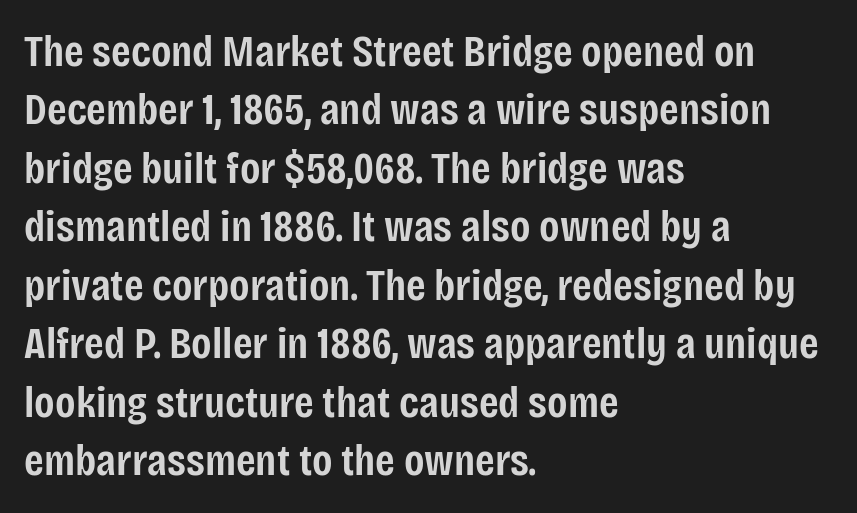
Q: Is the text bold? A: Semi-bold.
Q: Is the text italic (slanted)? A: No, it is upright.
Q: Is the typeface a serif or a sans-serif typeface? A: Sans-serif.
Q: Is the text underlined? A: No.
Q: How is the paragraph aligned? A: Left-aligned.
Q: Is the spacing between letters normal or unusually wide? A: Normal.
Q: Is the spacing between lines tight, normal or loose? A: Normal.
Q: Width (condensed, normal, or wide)? A: Condensed.
Q: Stroke contrast? A: Low.
Q: x-height? A: Large.
Q: Monospaced? A: No.
